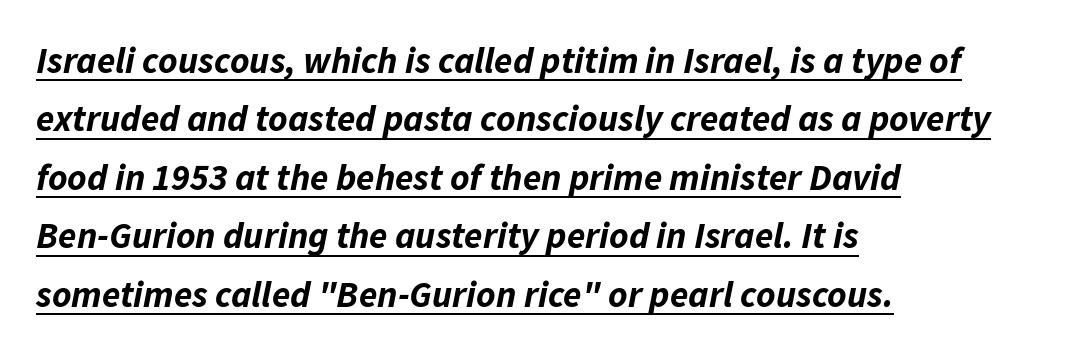
The compositor pushed each line to the left boundary. Varying glyph widths throughout — classic text-font behaviour. There is no visible air inserted between adjacent glyphs. The rendering uses the underline text-decoration.
